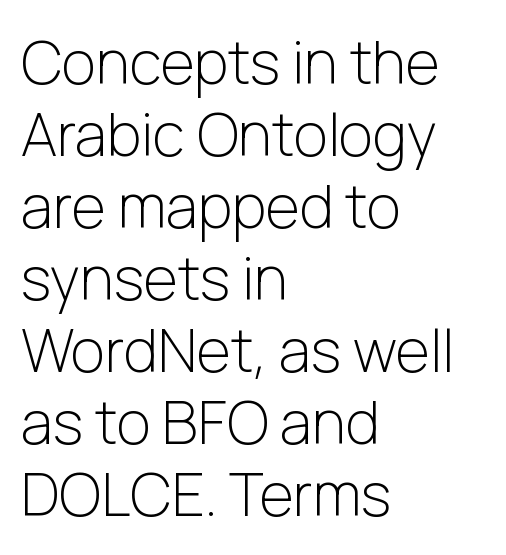
{"serif": "no", "italic": "no", "bold": "no", "weight": "light", "width": "normal", "stroke_contrast": "low", "x_height": "medium", "monospaced": "no", "underline": "no", "align": "left", "line_spacing_ratio": 1.22, "letter_spacing": "normal", "letter_spacing_em": 0.0, "glyph_px": 59}
